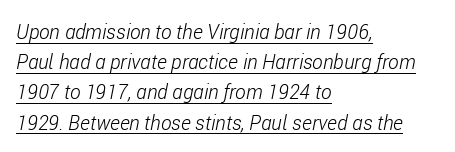
The lines sit at an ordinary, default distance from one another. Here the glyphs are tracked normally, forming tight word shapes. The font sits on the lighter half of the weight spectrum, regular included. Reading down the block, your eye returns to a fixed left position each line. Observe the lean: these are italic letterforms.
